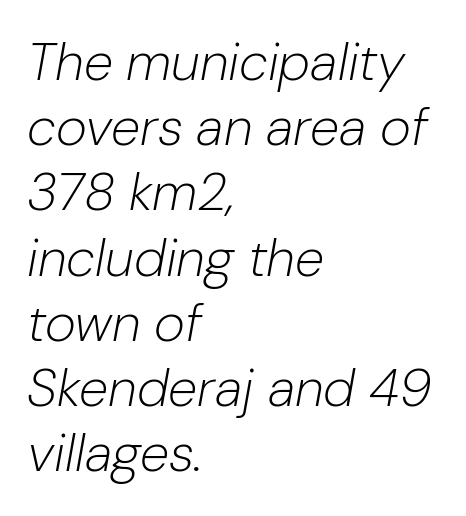
{"italic": "yes", "lean": "right", "slant_degrees": 10, "bold": "no", "weight": "light", "width": "normal", "stroke_contrast": "low", "x_height": "medium", "monospaced": "no", "underline": "no", "align": "left", "line_spacing_ratio": 1.23, "letter_spacing": "normal", "letter_spacing_em": 0.0, "glyph_px": 53}
